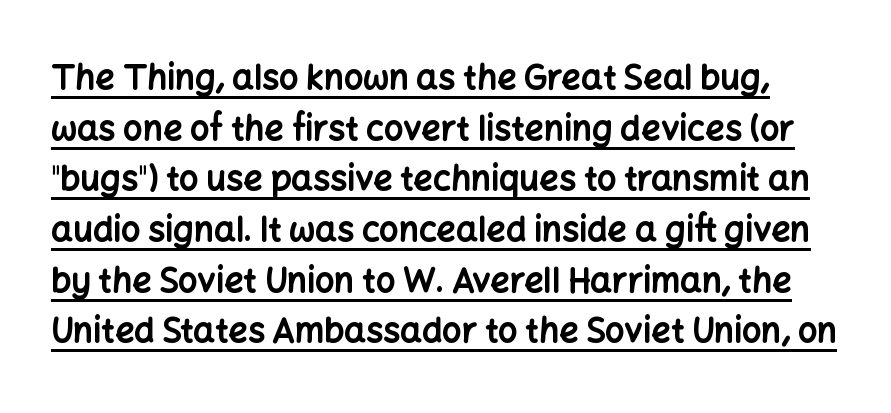
Q: Is the text bold? A: Yes.
Q: Is the text italic (slanted)? A: No, it is upright.
Q: Is the typeface a serif or a sans-serif typeface? A: Sans-serif.
Q: Is the text underlined? A: Yes.
Q: Is the spacing between letters normal or unusually wide? A: Normal.
Q: Is the spacing between lines tight, normal or loose? A: Normal.
Q: Width (condensed, normal, or wide)? A: Normal.
Q: Stroke contrast? A: Low.
Q: x-height? A: Medium.
Q: Monospaced? A: No.
